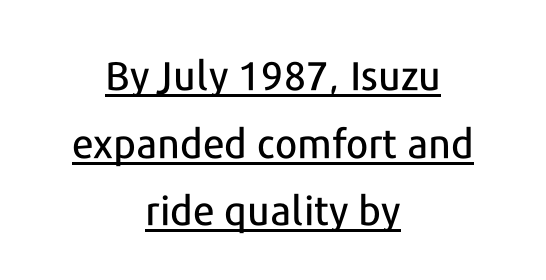
Every character sits straight up, as roman type does. You could not count columns in this text — the font is proportionally spaced. There is no visible air inserted between adjacent glyphs. The rendering positions every line midway between the sides. The designer left line spacing at the default. A typesetter would label this face a sans.
